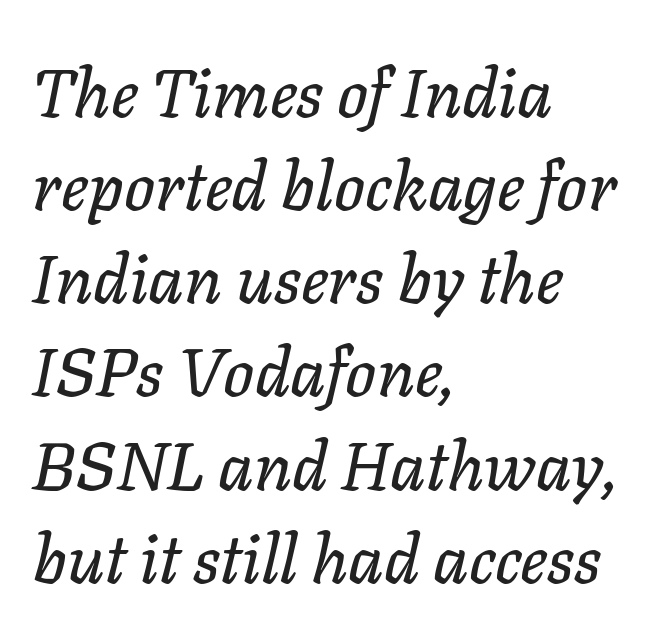
Q: Is the text italic (slanted)? A: Yes, it leans right by about 11 degrees.
Q: Is the text underlined? A: No.
Q: How is the paragraph aligned? A: Left-aligned.
Q: Is the spacing between letters normal or unusually wide? A: Normal.
Q: Is the spacing between lines tight, normal or loose? A: Normal.
Q: Width (condensed, normal, or wide)? A: Normal.
Q: Stroke contrast? A: Low.
Q: x-height? A: Medium.
Q: Monospaced? A: No.
